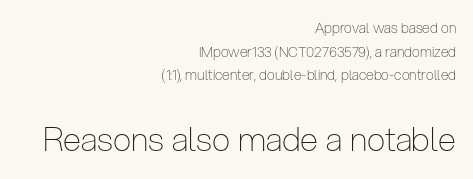
Q: Is the text bold? A: No.
Q: Is the text italic (slanted)? A: No, it is upright.
Q: Is the typeface a serif or a sans-serif typeface? A: Sans-serif.
Q: Is the text underlined? A: No.
Q: How is the paragraph aligned? A: Right-aligned.
Q: Is the spacing between letters normal or unusually wide? A: Normal.
Q: Is the spacing between lines tight, normal or loose? A: Normal.
Q: Which block of text is set in a larger size, the first (top) or the second (bottom)? A: The second (bottom) one.
Q: Width (condensed, normal, or wide)? A: Condensed.
Q: Stroke contrast? A: Low.
Q: x-height? A: Medium.
Q: Monospaced? A: No.
